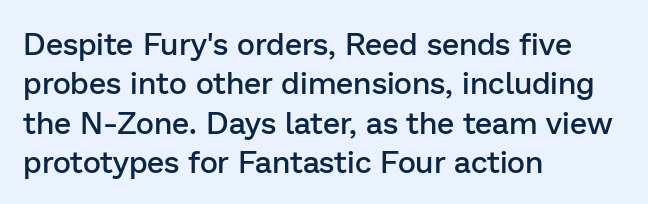
The image shows 31 px semibold sans-serif type, upright; set left-aligned, normal line spacing (1.27x), normal letter spacing, not underlined; low stroke contrast and a medium x-height.
